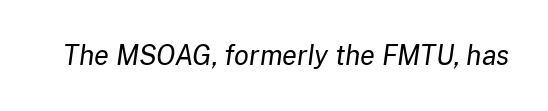
Glance below the letters and you will spot only blank space. The text carries the slant typical of an italic or oblique font. Stroke mass is kept to a normal reading level or below. The passage shown has conventional tracking throughout.
